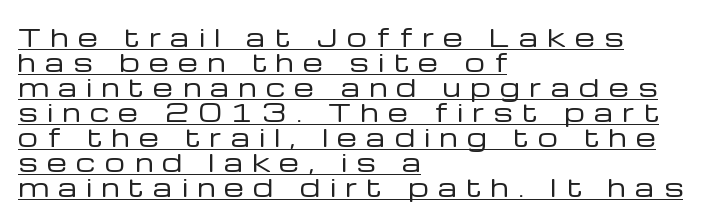
{"italic": "no", "bold": "no", "underline": "yes", "align": "left", "line_spacing": "tight", "line_spacing_ratio": 1.0, "letter_spacing": "wide", "letter_spacing_em": 0.39, "glyph_px": 25}
